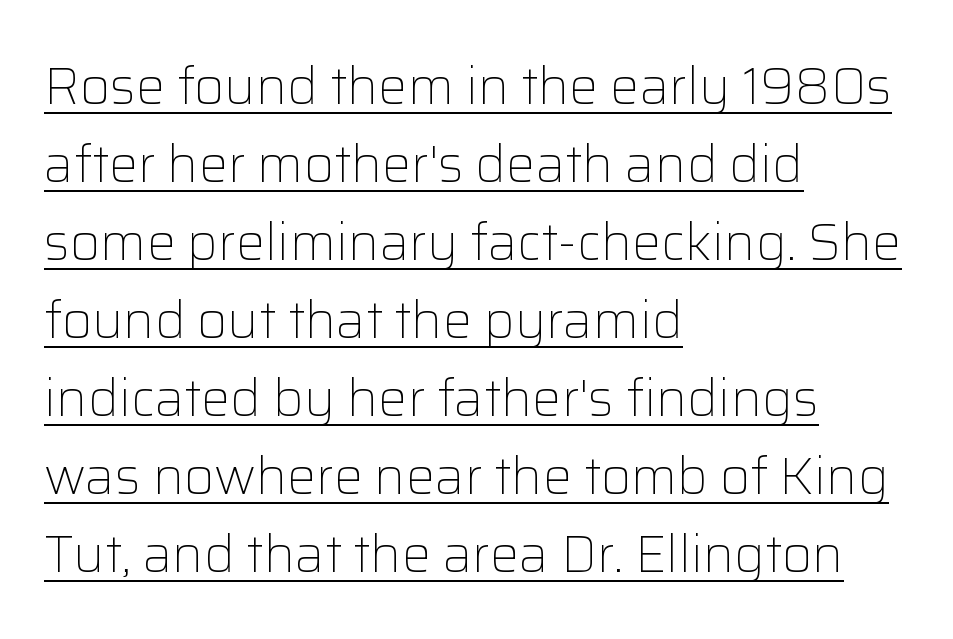
The image shows 52 px light sans-serif type, upright; set left-aligned, normal line spacing (1.5x), normal letter spacing, underlined; low stroke contrast and a medium x-height.
